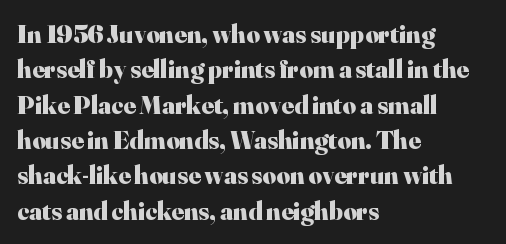
{"italic": "no", "bold": "yes", "underline": "no", "align": "left", "line_spacing": "normal", "line_spacing_ratio": 1.36, "letter_spacing": "normal", "letter_spacing_em": 0.0, "glyph_px": 26}
